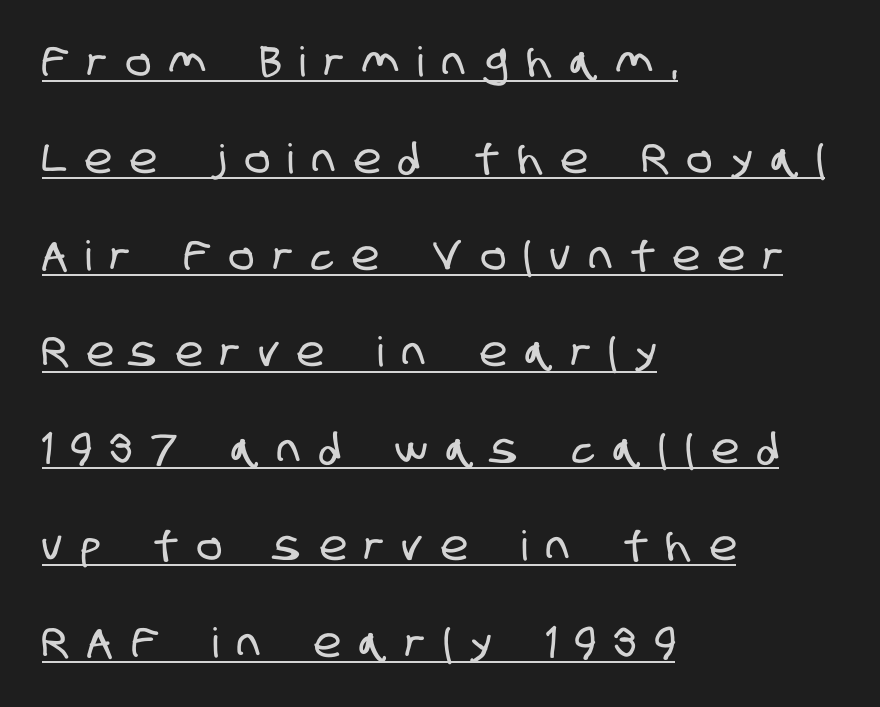
The image shows 41 px condensed sans-serif type; set left-aligned, loose line spacing (2.36x), unusually wide letter spacing (+0.46 em), underlined; low stroke contrast and a large x-height.
